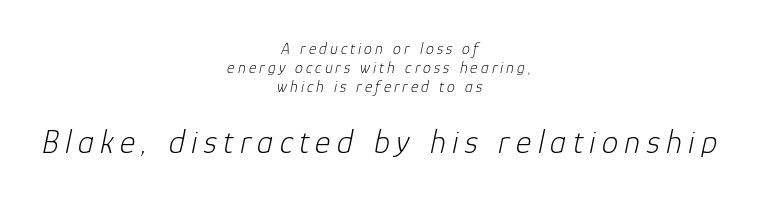
The image shows 33 px light type, italic (leaning right); set centered, line spacing 1.19x, not underlined; the second (bottom) block is 2.06x larger; low stroke contrast and a medium x-height.
